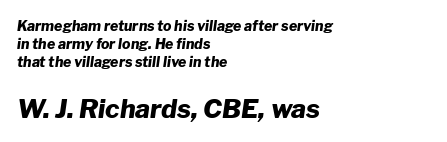
Q: Is the text bold? A: Yes.
Q: Is the text italic (slanted)? A: Yes, it leans right by about 8 degrees.
Q: Is the text underlined? A: No.
Q: How is the paragraph aligned? A: Left-aligned.
Q: Is the spacing between letters normal or unusually wide? A: Normal.
Q: Is the spacing between lines tight, normal or loose? A: Normal.
Q: Which block of text is set in a larger size, the first (top) or the second (bottom)? A: The second (bottom) one.
